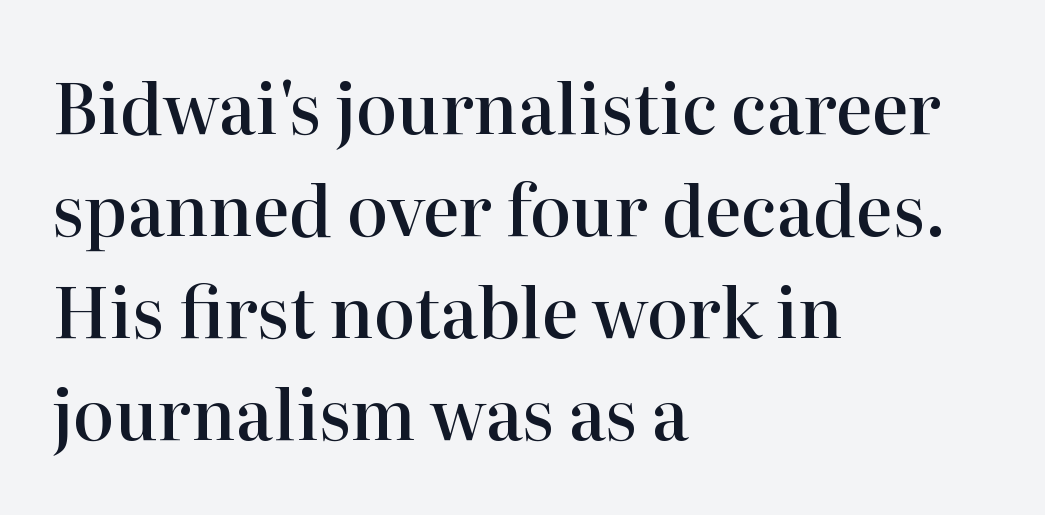
{"serif": "yes", "italic": "no", "bold": "semi", "weight": "semibold", "width": "normal", "stroke_contrast": "high", "x_height": "medium", "monospaced": "no", "underline": "no", "align": "left", "line_spacing": "normal", "line_spacing_ratio": 1.48, "letter_spacing": "normal", "letter_spacing_em": 0.0, "glyph_px": 69}
